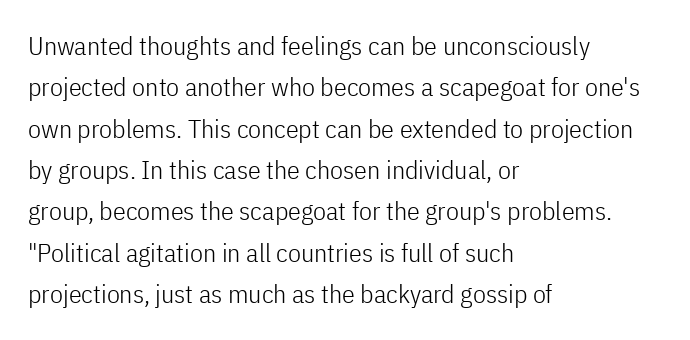
{"italic": "no", "bold": "no", "underline": "no", "align": "left", "line_spacing": "normal", "line_spacing_ratio": 1.59, "letter_spacing": "normal", "letter_spacing_em": 0.0, "glyph_px": 26}
